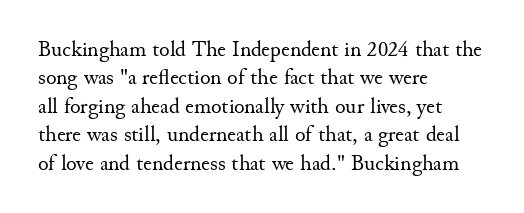
{"italic": "no", "bold": "no", "underline": "no", "align": "left", "line_spacing": "normal", "line_spacing_ratio": 1.29, "letter_spacing": "normal", "letter_spacing_em": 0.0, "glyph_px": 22}
